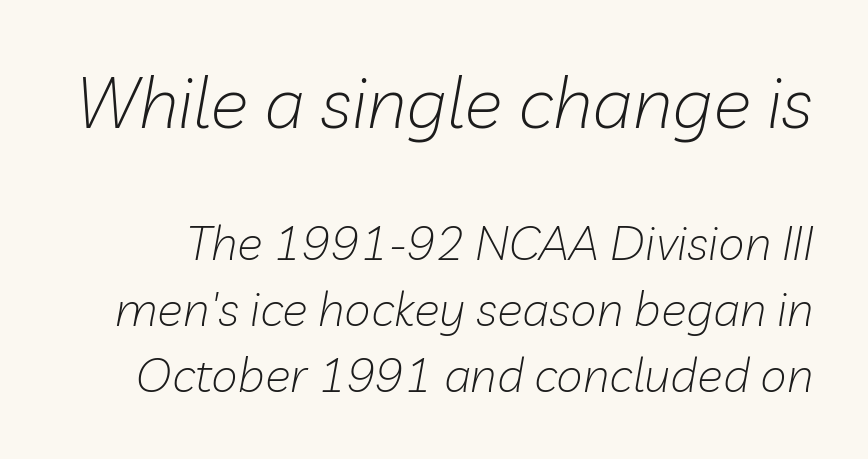
{"italic": "yes", "lean": "right", "slant_degrees": 10, "bold": "no", "weight": "light", "width": "normal", "stroke_contrast": "low", "x_height": "medium", "monospaced": "no", "underline": "no", "line_spacing": "normal", "line_spacing_ratio": 1.37, "letter_spacing": "normal", "letter_spacing_em": 0.0, "larger_block": "first", "size_ratio": 1.5, "glyph_px": 72}
